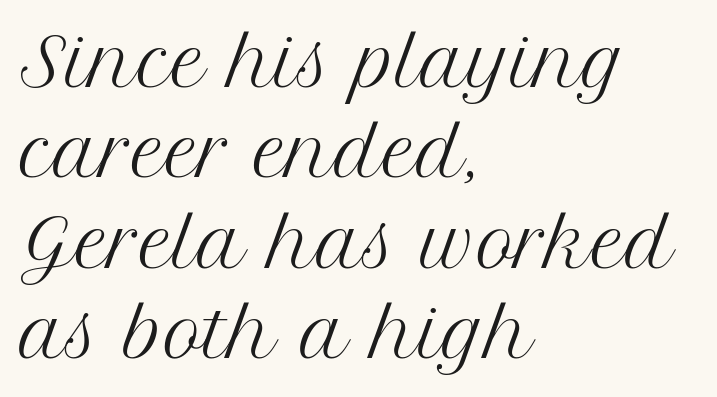
The image shows 66 px regular-weight type; set left-aligned, normal line spacing (1.37x), normal letter spacing, not underlined; medium stroke contrast and a medium x-height.
